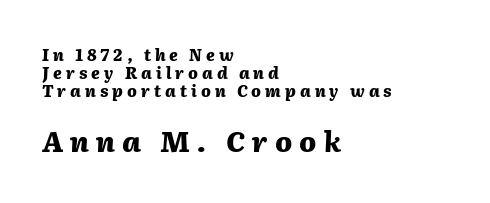
The image shows 28 px heavy type, italic (leaning right); set left-aligned, tight line spacing (1.13x), unusually wide letter spacing (+0.25 em), not underlined; the second (bottom) block is 1.75x larger; medium stroke contrast and a medium x-height.
